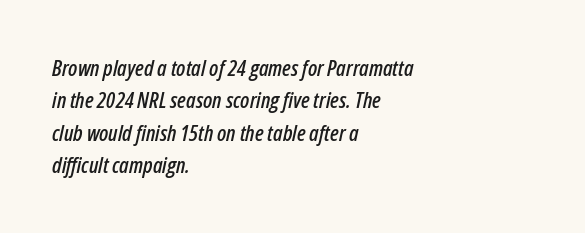
The image shows 22 px text type, italic (leaning right); set left-aligned, normal line spacing (1.47x), normal letter spacing, not underlined.
